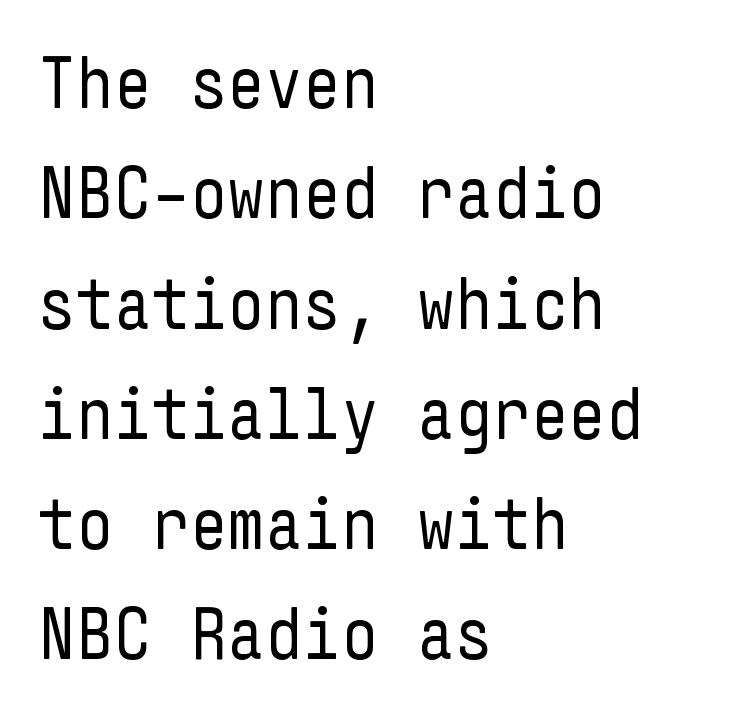
{"serif": "no", "italic": "no", "bold": "no", "weight": "regular", "width": "condensed", "stroke_contrast": "low", "x_height": "medium", "underline": "no", "align": "left", "line_spacing": "normal", "line_spacing_ratio": 1.49, "letter_spacing": "normal", "letter_spacing_em": 0.0, "glyph_px": 74}
